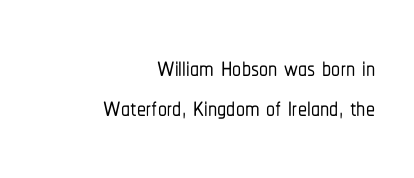
Q: Is the text italic (slanted)? A: No, it is upright.
Q: Is the typeface a serif or a sans-serif typeface? A: Sans-serif.
Q: Is the text underlined? A: No.
Q: How is the paragraph aligned? A: Right-aligned.
Q: Is the spacing between letters normal or unusually wide? A: Normal.
Q: Is the spacing between lines tight, normal or loose? A: Tight.
Q: Width (condensed, normal, or wide)? A: Condensed.
Q: Stroke contrast? A: Low.
Q: x-height? A: Medium.
Q: Monospaced? A: No.
